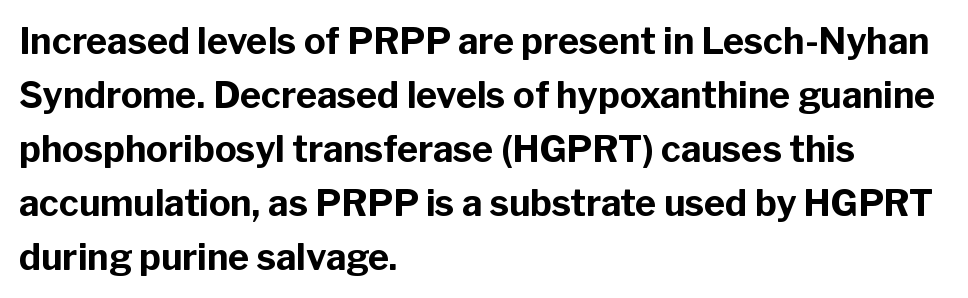
Q: Is the text bold? A: Yes.
Q: Is the text italic (slanted)? A: No, it is upright.
Q: Is the typeface a serif or a sans-serif typeface? A: Sans-serif.
Q: Is the text underlined? A: No.
Q: How is the paragraph aligned? A: Left-aligned.
Q: Is the spacing between letters normal or unusually wide? A: Normal.
Q: Is the spacing between lines tight, normal or loose? A: Normal.
Q: Width (condensed, normal, or wide)? A: Normal.
Q: Stroke contrast? A: Low.
Q: x-height? A: Medium.
Q: Monospaced? A: No.
